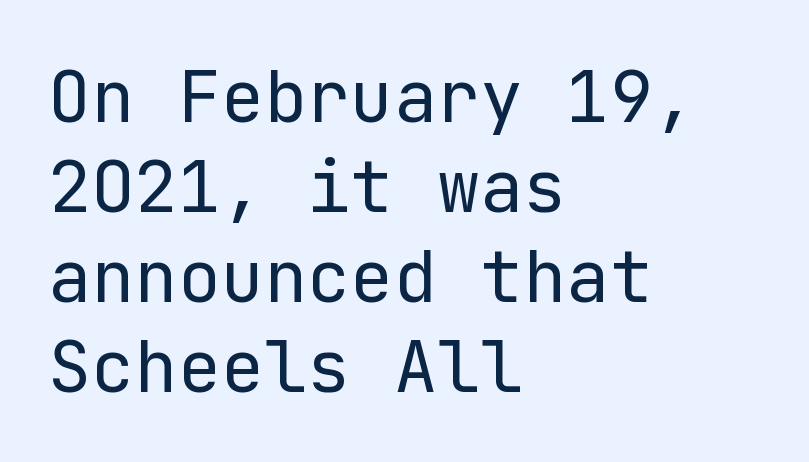
The image shows 72 px regular-weight sans-serif type, upright; set left-aligned, normal line spacing (1.25x), normal letter spacing, not underlined; low stroke contrast and a medium x-height.
